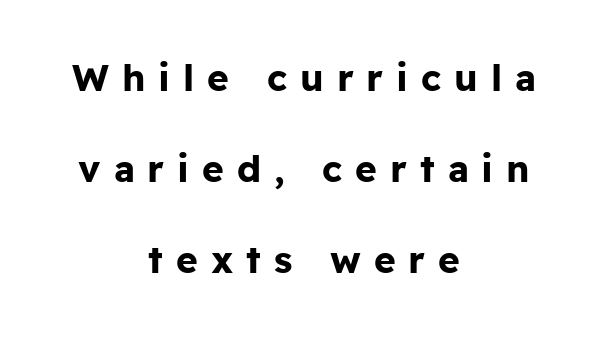
Q: Is the text bold? A: Yes.
Q: Is the text italic (slanted)? A: No, it is upright.
Q: Is the typeface a serif or a sans-serif typeface? A: Sans-serif.
Q: Is the text underlined? A: No.
Q: How is the paragraph aligned? A: Centered.
Q: Is the spacing between letters normal or unusually wide? A: Unusually wide.
Q: Is the spacing between lines tight, normal or loose? A: Loose.
Q: Width (condensed, normal, or wide)? A: Normal.
Q: Stroke contrast? A: Low.
Q: x-height? A: Medium.
Q: Monospaced? A: No.
